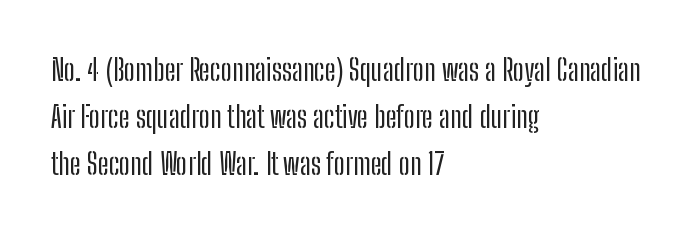
{"serif": "no", "italic": "no", "width": "condensed", "stroke_contrast": "low", "x_height": "medium", "monospaced": "no", "underline": "no", "align": "left", "line_spacing": "normal", "line_spacing_ratio": 1.56, "letter_spacing": "normal", "letter_spacing_em": 0.0, "glyph_px": 30}
